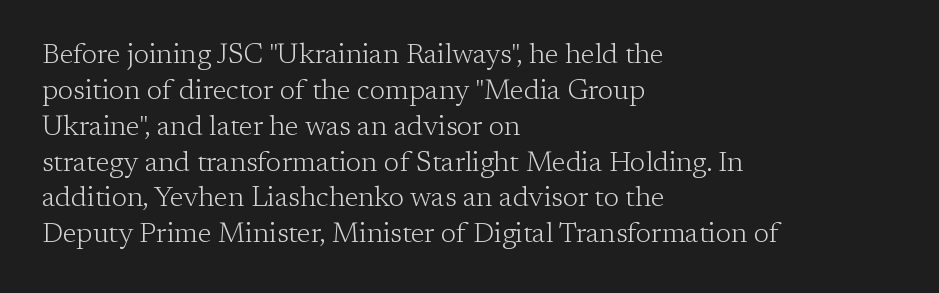
The image shows 28 px light serif type, upright; set left-aligned, normal line spacing (1.28x), normal letter spacing, not underlined; low stroke contrast and a medium x-height.
